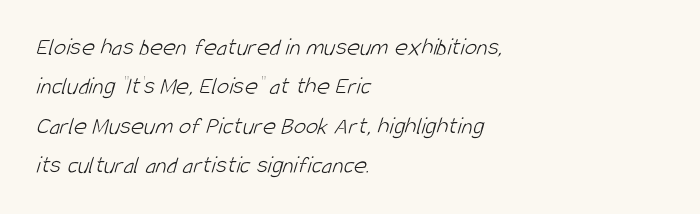
{"bold": "no", "underline": "no", "align": "left", "line_spacing": "normal", "line_spacing_ratio": 1.58, "letter_spacing": "normal", "letter_spacing_em": 0.0, "glyph_px": 25}
